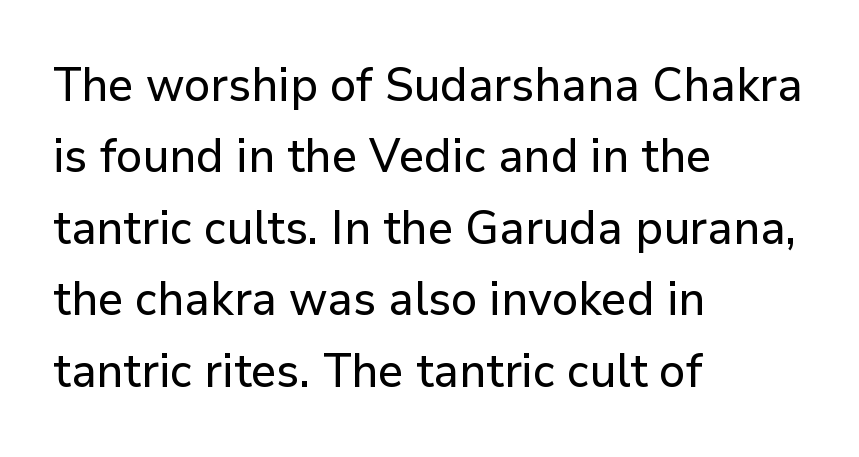
Q: Is the text italic (slanted)? A: No, it is upright.
Q: Is the typeface a serif or a sans-serif typeface? A: Sans-serif.
Q: Is the text underlined? A: No.
Q: How is the paragraph aligned? A: Left-aligned.
Q: Is the spacing between letters normal or unusually wide? A: Normal.
Q: Is the spacing between lines tight, normal or loose? A: Normal.
Q: Width (condensed, normal, or wide)? A: Normal.
Q: Stroke contrast? A: Low.
Q: x-height? A: Medium.
Q: Monospaced? A: No.
